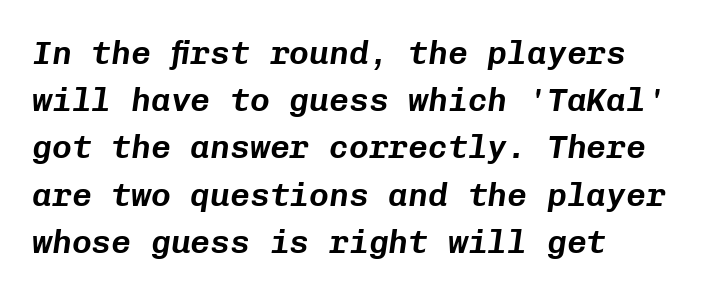
{"italic": "yes", "lean": "right", "slant_degrees": 8, "width": "normal", "stroke_contrast": "low", "x_height": "medium", "monospaced": "yes", "underline": "no", "align": "left", "line_spacing": "normal", "line_spacing_ratio": 1.43, "letter_spacing": "normal", "letter_spacing_em": 0.0, "glyph_px": 33}
